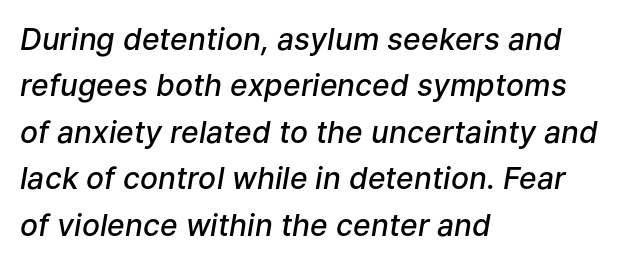
The image shows 30 px semibold type, italic (leaning right); set left-aligned, normal line spacing (1.55x), normal letter spacing, not underlined; low stroke contrast and a medium x-height.
